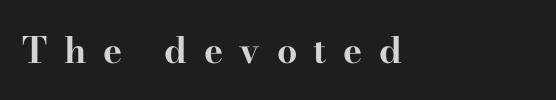
{"serif": "yes", "italic": "no", "bold": "yes", "weight": "bold", "width": "wide", "stroke_contrast": "high", "x_height": "small", "monospaced": "no", "underline": "no", "align": "left", "letter_spacing": "wide", "letter_spacing_em": 0.46, "glyph_px": 36}
